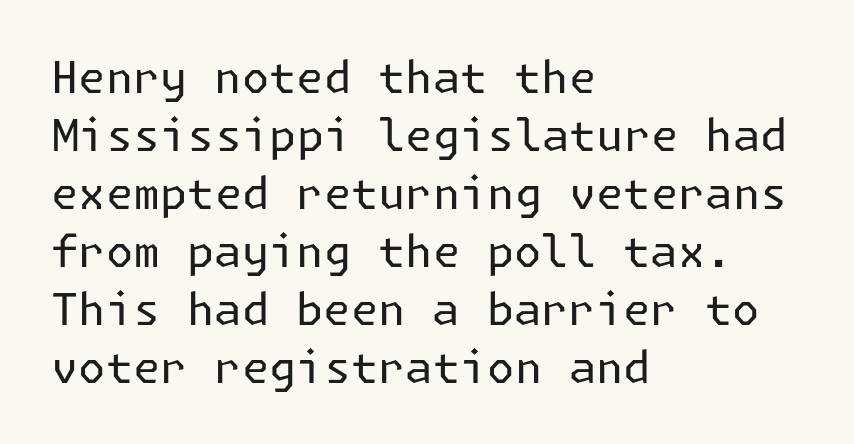
Q: Is the text bold? A: No.
Q: Is the text italic (slanted)? A: No, it is upright.
Q: Is the typeface a serif or a sans-serif typeface? A: Sans-serif.
Q: Is the text underlined? A: No.
Q: How is the paragraph aligned? A: Left-aligned.
Q: Is the spacing between letters normal or unusually wide? A: Normal.
Q: Is the spacing between lines tight, normal or loose? A: Normal.
Q: Width (condensed, normal, or wide)? A: Normal.
Q: Stroke contrast? A: Low.
Q: x-height? A: Medium.
